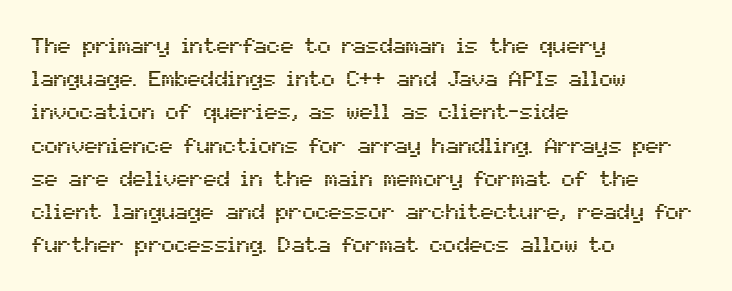
These lines keep a tight, regular rhythm from letter to letter. Vertical spacing — default. No word sits above an underline. The setting favours the left margin, as ordinary paragraphs usually do. The font's upright variant was chosen for this text.
